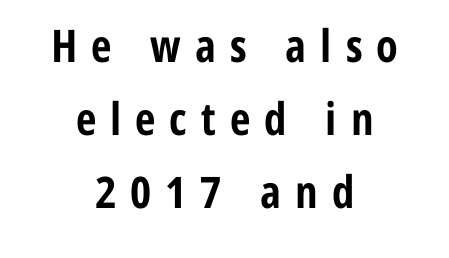
{"serif": "no", "italic": "no", "bold": "yes", "weight": "bold", "width": "condensed", "stroke_contrast": "low", "x_height": "medium", "monospaced": "no", "underline": "no", "align": "center", "line_spacing": "normal", "line_spacing_ratio": 1.62, "letter_spacing": "wide", "letter_spacing_em": 0.31, "glyph_px": 45}
